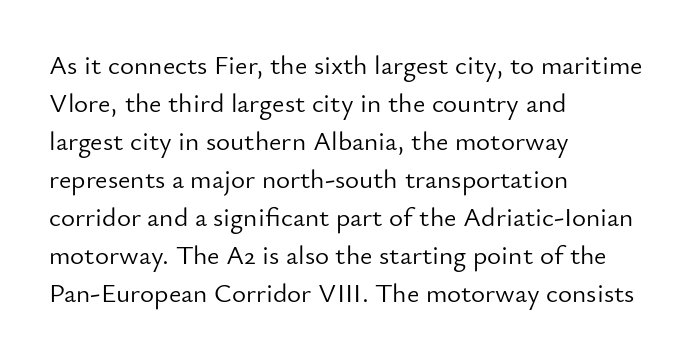
Q: Is the text bold? A: No.
Q: Is the text italic (slanted)? A: No, it is upright.
Q: Is the text underlined? A: No.
Q: How is the paragraph aligned? A: Left-aligned.
Q: Is the spacing between letters normal or unusually wide? A: Normal.
Q: Is the spacing between lines tight, normal or loose? A: Normal.
